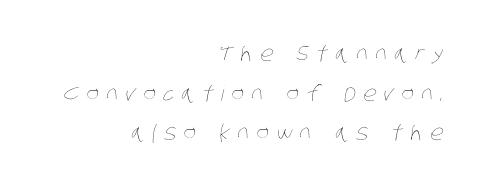
{"bold": "no", "underline": "no", "align": "right", "line_spacing_ratio": 1.89, "letter_spacing": "wide", "letter_spacing_em": 0.35, "glyph_px": 21}
